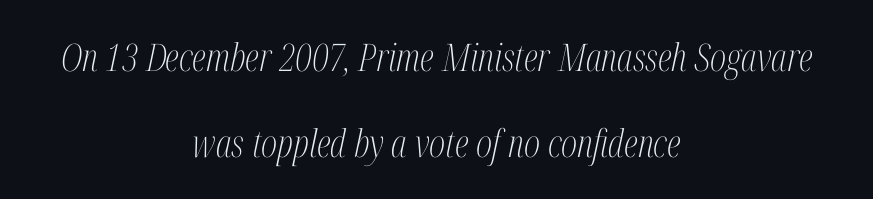
Q: Is the text bold? A: No.
Q: Is the text italic (slanted)? A: Yes, it leans right by about 12 degrees.
Q: Is the typeface a serif or a sans-serif typeface? A: Serif.
Q: Is the text underlined? A: No.
Q: How is the paragraph aligned? A: Centered.
Q: Is the spacing between letters normal or unusually wide? A: Normal.
Q: Is the spacing between lines tight, normal or loose? A: Loose.
Q: Width (condensed, normal, or wide)? A: Condensed.
Q: Stroke contrast? A: Medium.
Q: x-height? A: Medium.
Q: Monospaced? A: No.
